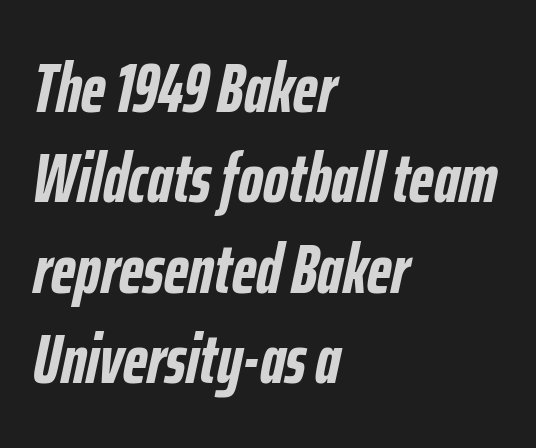
Short and long lines alike share a common starting point at left. What stands out about the letter spacing? Nothing — it is the standard amount. Successive baselines arrive at the customary interval. The gap between lines stays unmarked.
